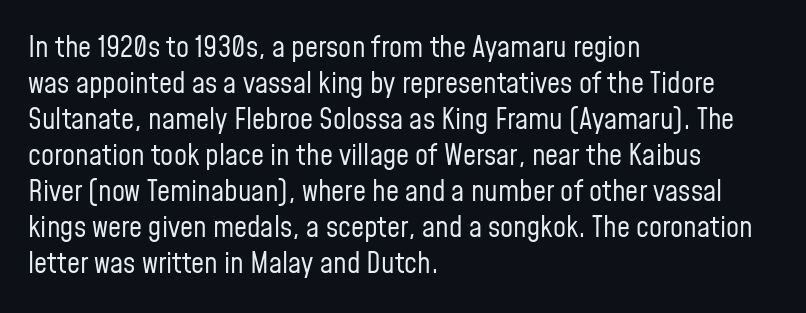
The image shows 29 px regular-weight, condensed sans-serif type, upright; set left-aligned, line spacing 1.24x, normal letter spacing, not underlined; low stroke contrast and a medium x-height.
